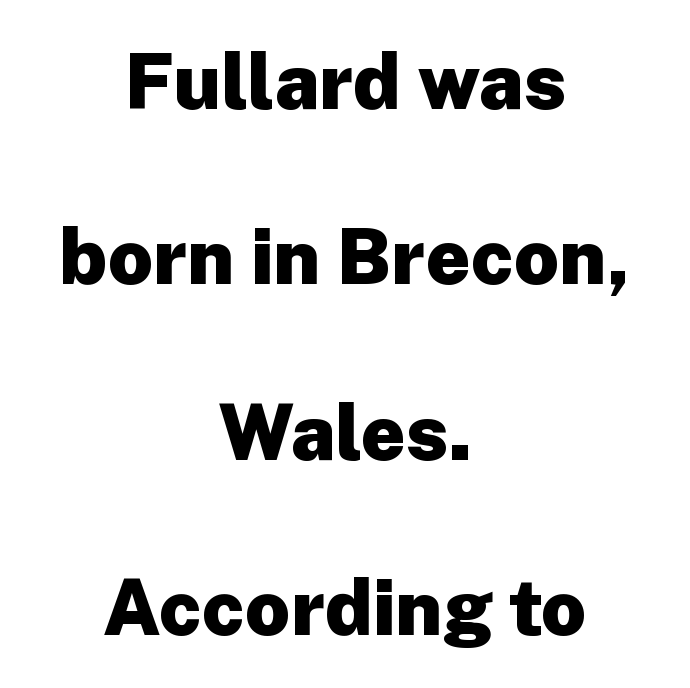
Both edges are ragged and mirror each other, which tells us the setting is centered. Each letter's strokes conclude bluntly, with no projecting serifs. A dark, heavy texture on the line: the type is bold. Vertically, the passage feels expansive, rows floating well apart. Characters follow at the spacing the type designer built in. No word sits above an underline.
